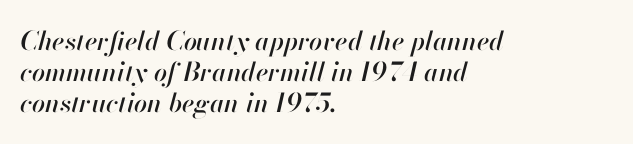
The image shows 26 px text type, italic (leaning right); set left-aligned, line spacing 1.2x, normal letter spacing, not underlined.
